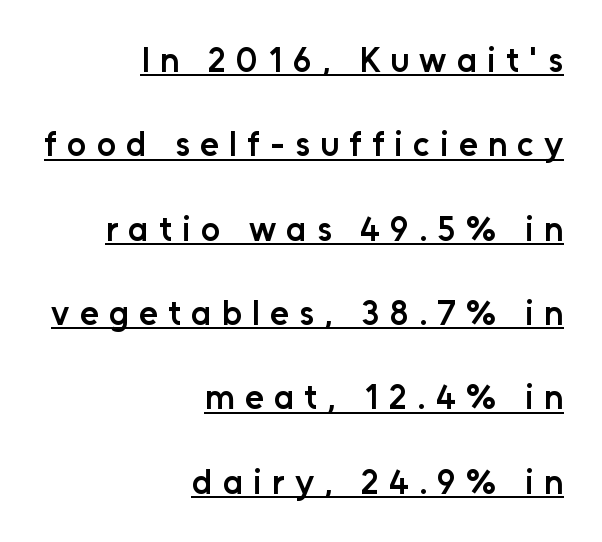
{"serif": "no", "italic": "no", "bold": "semi", "weight": "semibold", "width": "normal", "stroke_contrast": "low", "x_height": "medium", "monospaced": "no", "underline": "yes", "align": "right", "line_spacing": "loose", "line_spacing_ratio": 2.48, "letter_spacing": "wide", "letter_spacing_em": 0.3, "glyph_px": 34}
